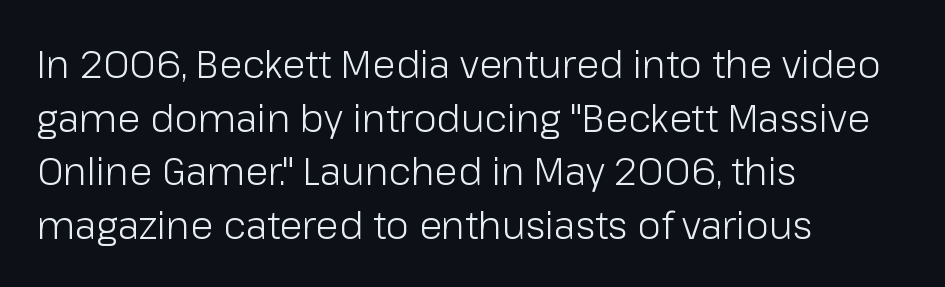
{"serif": "no", "italic": "no", "bold": "no", "weight": "light", "width": "normal", "stroke_contrast": "low", "x_height": "medium", "monospaced": "no", "underline": "no", "align": "left", "line_spacing": "normal", "line_spacing_ratio": 1.41, "letter_spacing": "normal", "letter_spacing_em": 0.0, "glyph_px": 38}
